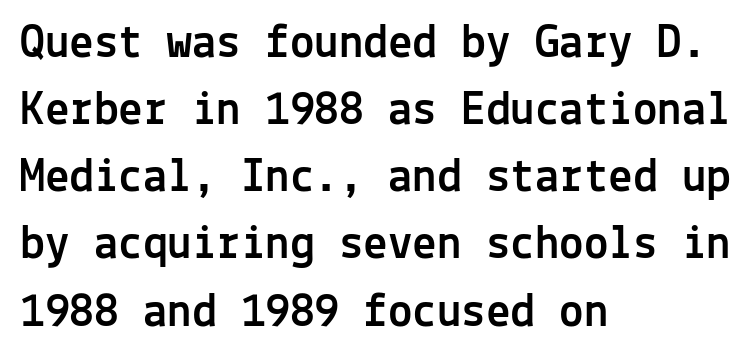
Q: Is the text italic (slanted)? A: No, it is upright.
Q: Is the typeface a serif or a sans-serif typeface? A: Sans-serif.
Q: Is the text underlined? A: No.
Q: How is the paragraph aligned? A: Left-aligned.
Q: Is the spacing between letters normal or unusually wide? A: Normal.
Q: Is the spacing between lines tight, normal or loose? A: Normal.
Q: Width (condensed, normal, or wide)? A: Normal.
Q: x-height? A: Medium.
Q: Monospaced? A: Yes.
